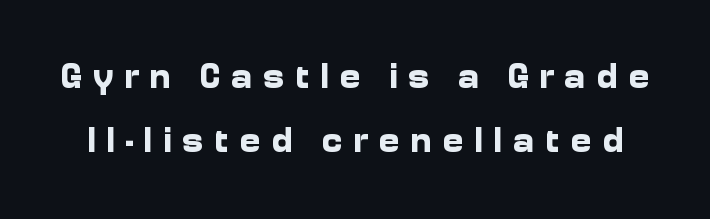
Q: Is the text bold? A: Yes.
Q: Is the text italic (slanted)? A: No, it is upright.
Q: Is the typeface a serif or a sans-serif typeface? A: Sans-serif.
Q: Is the text underlined? A: No.
Q: Is the spacing between letters normal or unusually wide? A: Unusually wide.
Q: Width (condensed, normal, or wide)? A: Normal.
Q: Stroke contrast? A: Low.
Q: x-height? A: Medium.
Q: Monospaced? A: No.
